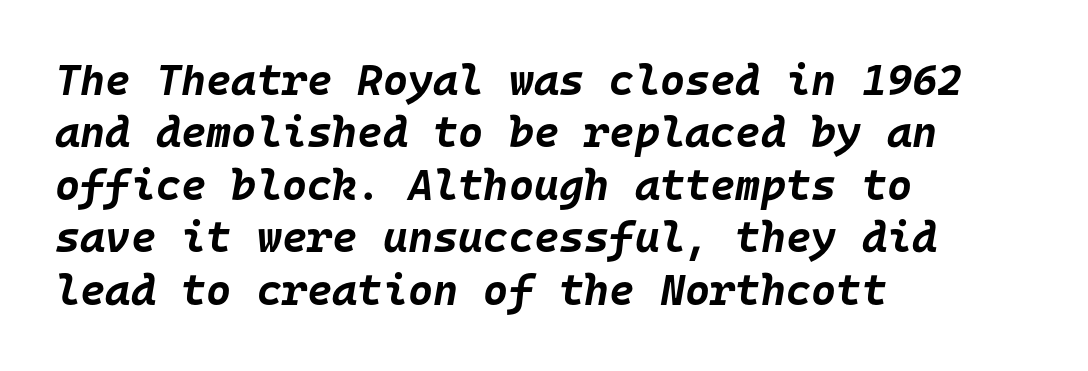
How are the letters spaced? Ordinarily, with no added tracking. These lines are rendered in a fixed-pitch font. The passage shown leans; its letterforms are oblique. The paragraph shown leans on its left margin.
